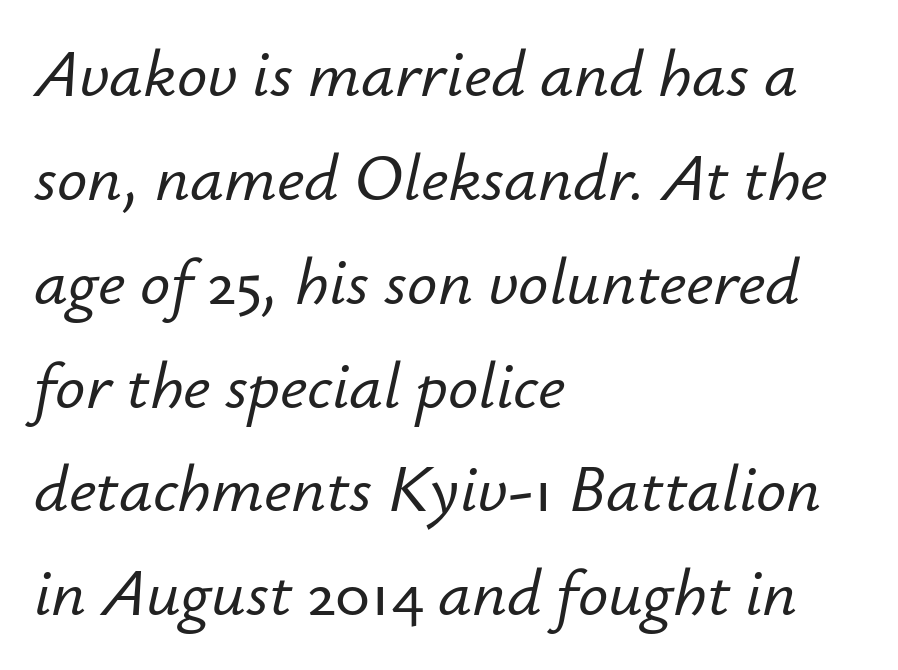
Q: Is the text italic (slanted)? A: Yes, it leans right by about 12 degrees.
Q: Is the text underlined? A: No.
Q: How is the paragraph aligned? A: Left-aligned.
Q: Is the spacing between letters normal or unusually wide? A: Normal.
Q: Is the spacing between lines tight, normal or loose? A: Normal.
Q: Width (condensed, normal, or wide)? A: Normal.
Q: Stroke contrast? A: Low.
Q: x-height? A: Small.
Q: Monospaced? A: No.
